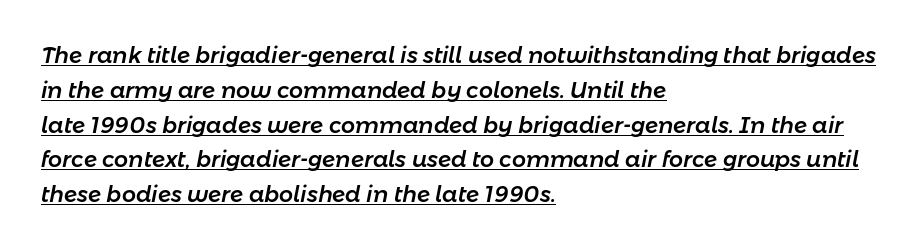
{"italic": "yes", "lean": "right", "slant_degrees": 11, "underline": "yes", "align": "left", "line_spacing": "normal", "line_spacing_ratio": 1.58, "letter_spacing": "normal", "letter_spacing_em": 0.0, "glyph_px": 22}
